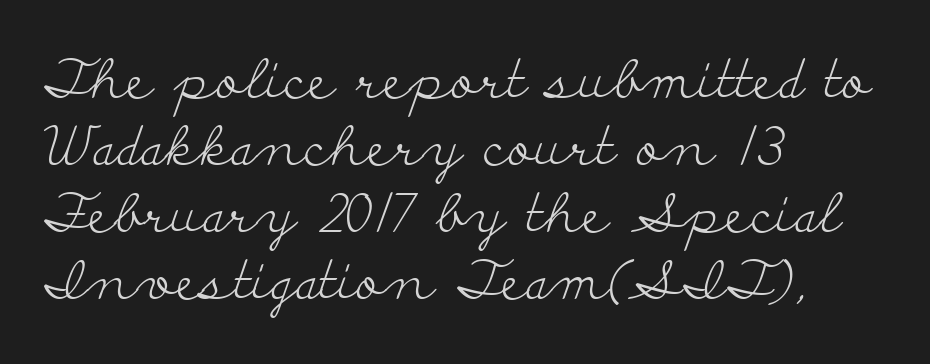
Q: Is the text bold? A: No.
Q: Is the text italic (slanted)? A: Yes.
Q: Is the typeface a serif or a sans-serif typeface? A: Serif.
Q: Is the text underlined? A: No.
Q: How is the paragraph aligned? A: Left-aligned.
Q: Is the spacing between letters normal or unusually wide? A: Normal.
Q: Width (condensed, normal, or wide)? A: Wide.
Q: Stroke contrast? A: Low.
Q: x-height? A: Small.
Q: Monospaced? A: No.
